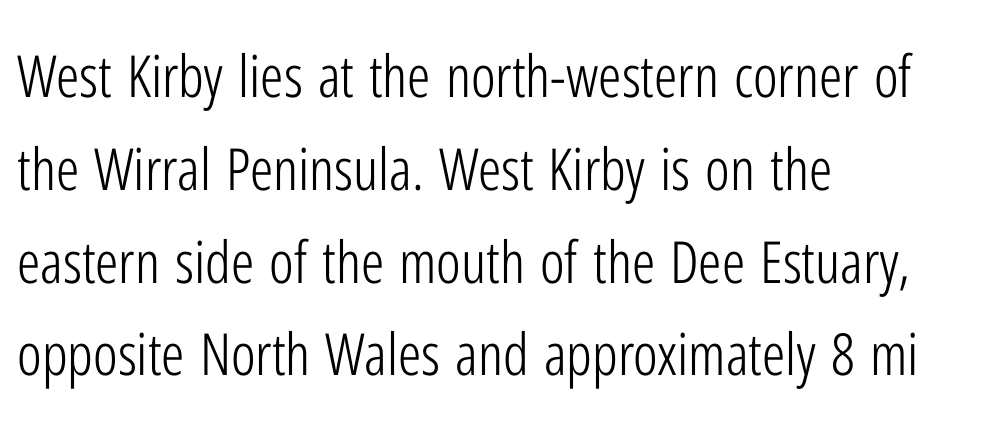
Honestly, there is no underline to notice here at all. The rendering uses natural spacing where letterforms have individual widths. Posture: straight, roman, zero tilt. The typesetting does not lean heavy: it is not bold. This is sans-serif lettering, the kind often seen on screens and signage.
